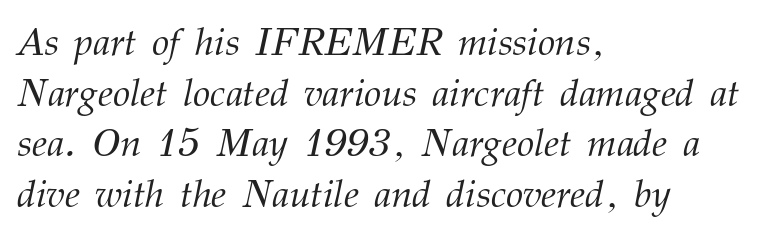
Q: Is the text bold? A: No.
Q: Is the text italic (slanted)? A: Yes, it leans right by about 12 degrees.
Q: Is the typeface a serif or a sans-serif typeface? A: Serif.
Q: Is the text underlined? A: No.
Q: How is the paragraph aligned? A: Left-aligned.
Q: Is the spacing between letters normal or unusually wide? A: Normal.
Q: Is the spacing between lines tight, normal or loose? A: Normal.
Q: Width (condensed, normal, or wide)? A: Normal.
Q: Stroke contrast? A: Medium.
Q: x-height? A: Medium.
Q: Monospaced? A: No.
